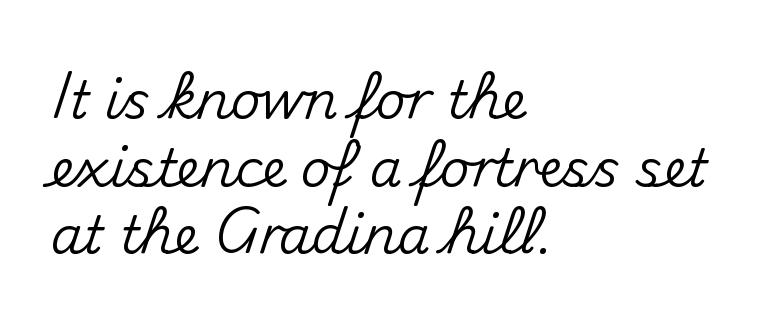
{"serif": "no", "width": "normal", "stroke_contrast": "medium", "x_height": "small", "monospaced": "no", "underline": "no", "align": "left", "line_spacing": "normal", "line_spacing_ratio": 1.3, "letter_spacing": "normal", "letter_spacing_em": 0.0, "glyph_px": 52}
